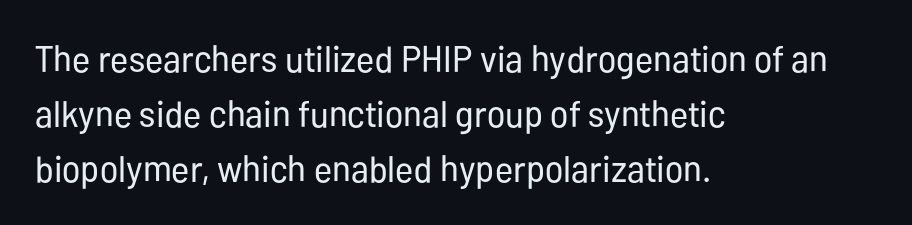
The font sits on the lighter half of the weight spectrum, regular included. The typesetter chose a ragged-right arrangement here. Evenly set lines give the paragraph a standard silhouette. This sample has the flowing, uneven cadence of proportional lettering.
